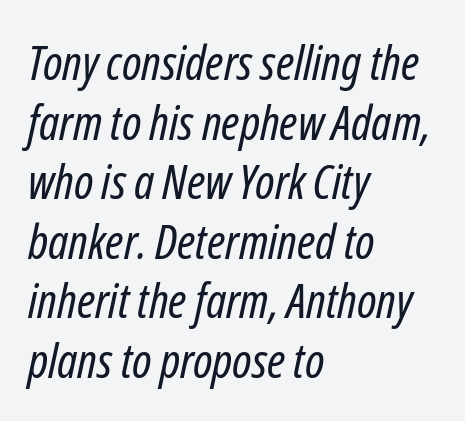
Q: Is the text bold? A: No.
Q: Is the text italic (slanted)? A: Yes, it leans right by about 12 degrees.
Q: Is the text underlined? A: No.
Q: How is the paragraph aligned? A: Left-aligned.
Q: Is the spacing between letters normal or unusually wide? A: Normal.
Q: Width (condensed, normal, or wide)? A: Condensed.
Q: Stroke contrast? A: Low.
Q: x-height? A: Medium.
Q: Monospaced? A: No.
